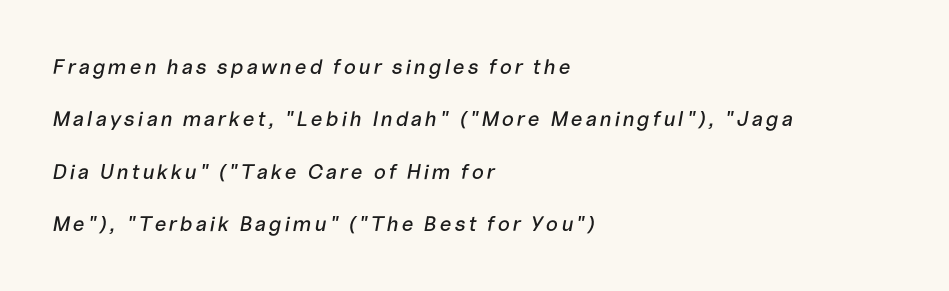
{"italic": "yes", "lean": "right", "slant_degrees": 10, "underline": "no", "align": "left", "line_spacing": "loose", "line_spacing_ratio": 2.5, "glyph_px": 21}
